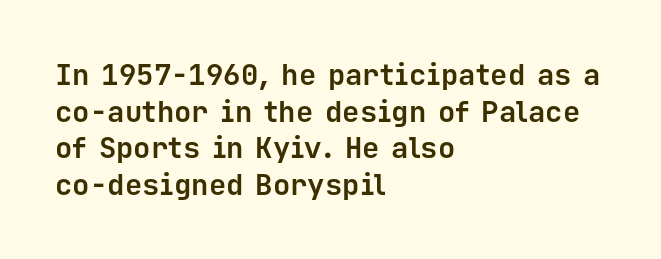
Q: Is the text bold? A: Yes.
Q: Is the text italic (slanted)? A: No, it is upright.
Q: Is the typeface a serif or a sans-serif typeface? A: Sans-serif.
Q: Is the text underlined? A: No.
Q: How is the paragraph aligned? A: Left-aligned.
Q: Is the spacing between letters normal or unusually wide? A: Normal.
Q: Is the spacing between lines tight, normal or loose? A: Normal.
Q: Width (condensed, normal, or wide)? A: Normal.
Q: Stroke contrast? A: Low.
Q: x-height? A: Medium.
Q: Monospaced? A: Yes.
